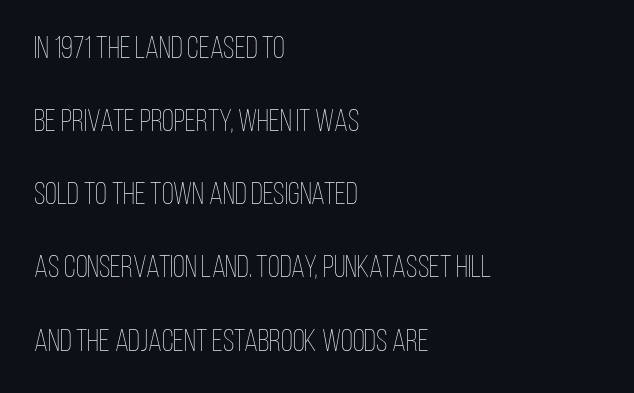
The lines in this sample share a left origin and differ only in where they stop. Short note: letters normally spaced. Varying glyph widths throughout — classic text-font behaviour. The cut favours lightness, reaching ordinary text weight at its darkest. Glance below the letters and you will spot only blank space. A typesetter would mark this as roman, not italic.
